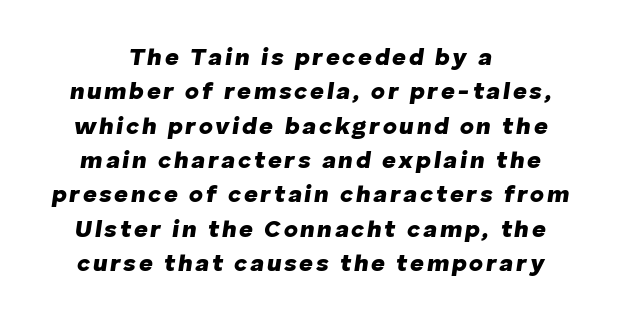
{"italic": "yes", "lean": "right", "slant_degrees": 8, "bold": "yes", "underline": "no", "align": "center", "line_spacing": "normal", "line_spacing_ratio": 1.43, "glyph_px": 24}
